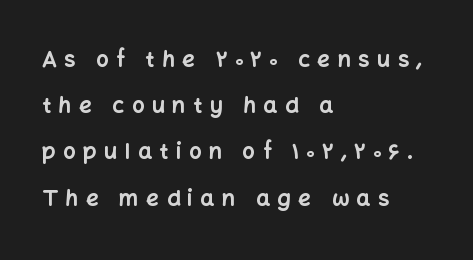
If you drew a line through each stem, it would be perfectly vertical. The letters are spread apart with noticeably loose tracking. A classic flush-left, rag-right setting is used for this passage. These lines stand farther apart than default settings would place them. Chunky letters — that's bold for sure.
